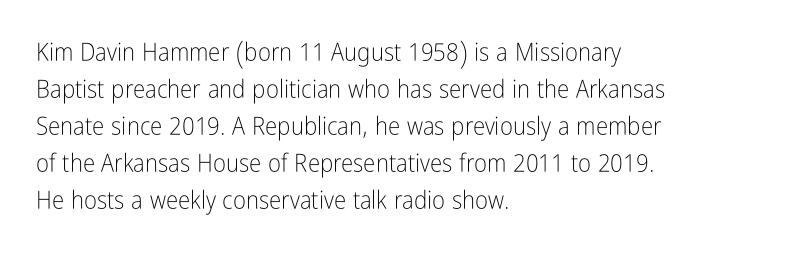
{"italic": "no", "bold": "no", "underline": "no", "align": "left", "line_spacing": "normal", "line_spacing_ratio": 1.48, "letter_spacing": "normal", "letter_spacing_em": 0.0, "glyph_px": 25}
